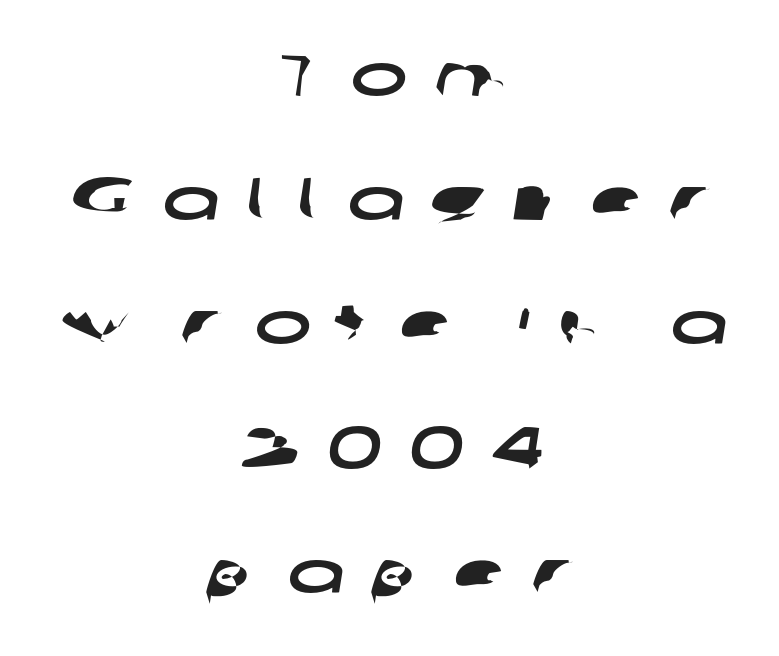
The image shows 60 px wide sans-serif type; set centered, loose line spacing (2.07x), unusually wide letter spacing (+0.44 em), not underlined; low stroke contrast and a medium x-height.
